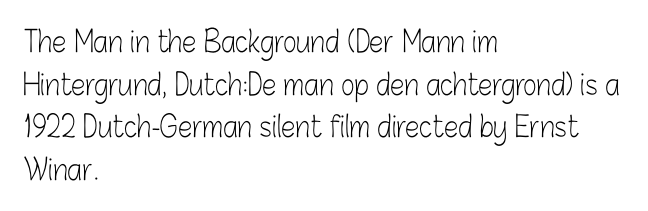
{"serif": "no", "italic": "no", "bold": "no", "weight": "light", "width": "condensed", "stroke_contrast": "low", "x_height": "medium", "monospaced": "no", "underline": "no", "align": "left", "line_spacing": "normal", "line_spacing_ratio": 1.47, "letter_spacing": "normal", "letter_spacing_em": 0.0, "glyph_px": 29}
